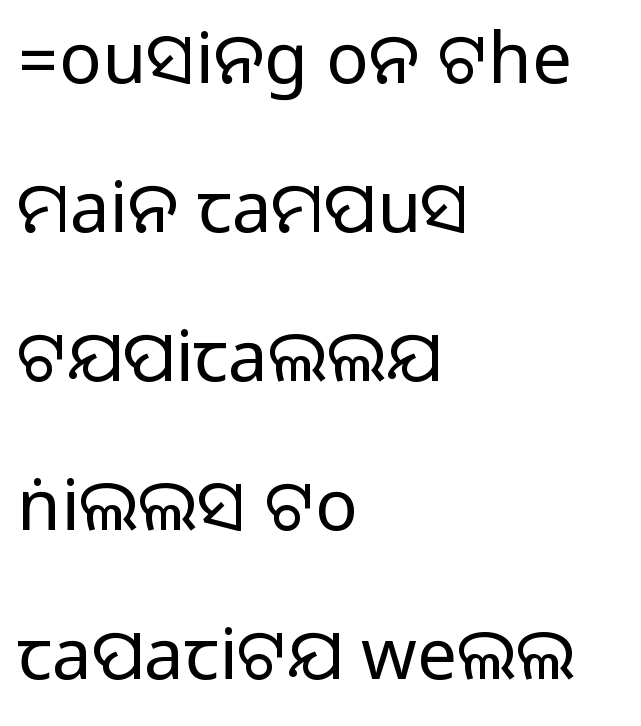
These lines are set flush left with a ragged right edge. This sample has the flowing, uneven cadence of proportional lettering. Plain, unruled lines of type. Leading is clearly above the norm, producing a sparse column. The face used here is rendered with its standard letterfit. Notice how the stems are strictly vertical — no italics here.
